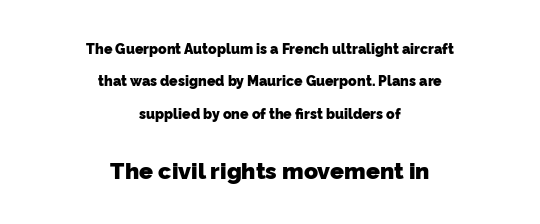
Small over large — that's the arrangement of the two blocks here. Students, observe: this is what heavily led, spacious text looks like. Unmarked baselines from the first word to the last. Caption: standard tracking, unaltered. The whitespace from short lines is split evenly between both sides. Strokes here are thick enough to call this a true bold.
